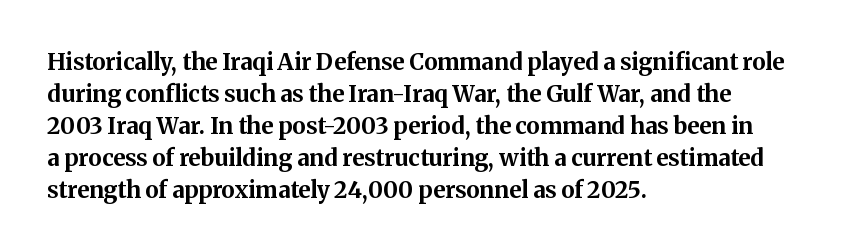
The image shows 23 px bold type, upright; set left-aligned, normal line spacing (1.39x), normal letter spacing, not underlined.
